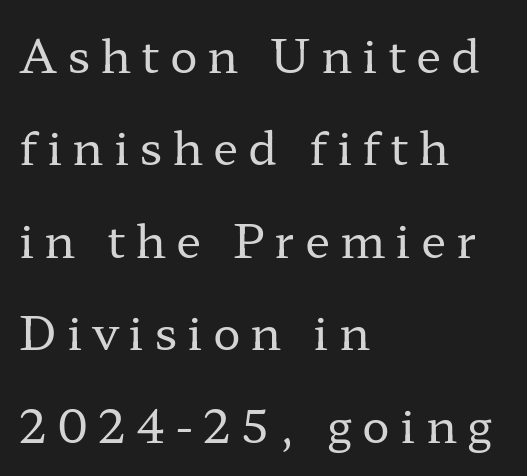
Unlike a clean sans, this face finishes its strokes with serifs. Nope, not italic — everything's standing straight. Do the characters align in a grid? No, the font is proportional. Any mark beneath the type? The region is blank. Line starts are locked; line ends wander. Interline gaps are noticeably wide in this sample.
